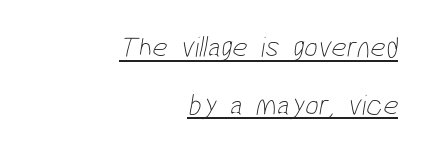
Q: Is the text bold? A: No.
Q: Is the typeface a serif or a sans-serif typeface? A: Sans-serif.
Q: Is the text underlined? A: Yes.
Q: How is the paragraph aligned? A: Right-aligned.
Q: Is the spacing between letters normal or unusually wide? A: Normal.
Q: Is the spacing between lines tight, normal or loose? A: Loose.
Q: Width (condensed, normal, or wide)? A: Condensed.
Q: Stroke contrast? A: Low.
Q: x-height? A: Medium.
Q: Monospaced? A: No.
